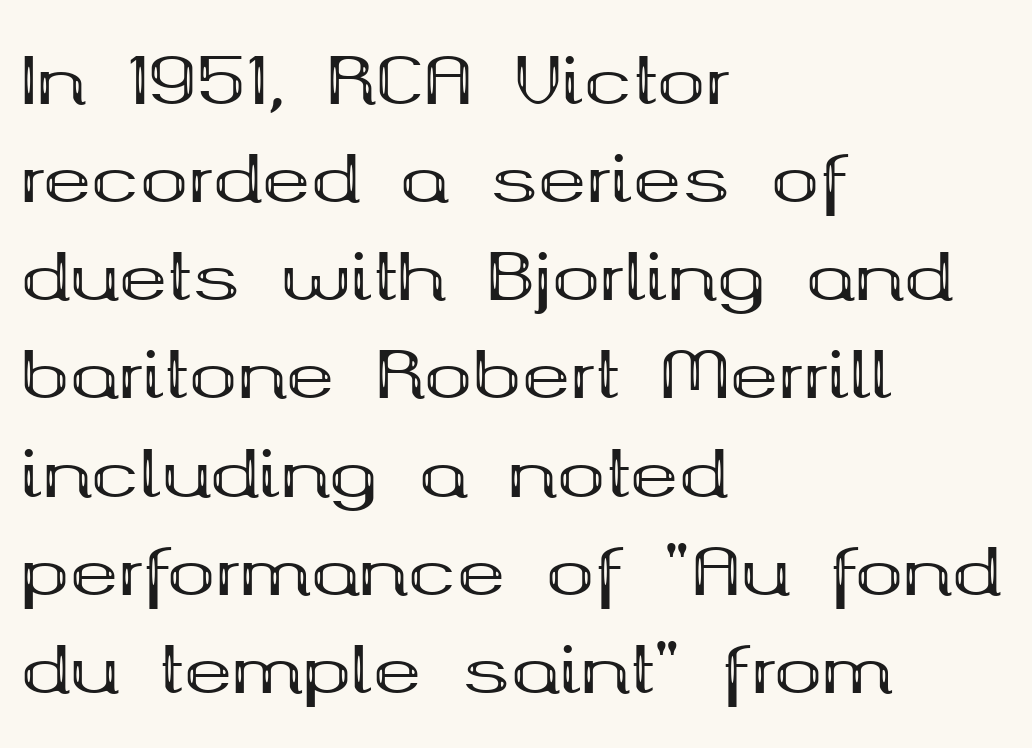
{"serif": "yes", "italic": "no", "bold": "yes", "weight": "bold", "width": "wide", "stroke_contrast": "medium", "x_height": "medium", "monospaced": "no", "underline": "no", "align": "left", "line_spacing": "normal", "line_spacing_ratio": 1.51, "letter_spacing": "normal", "letter_spacing_em": 0.0, "glyph_px": 65}
